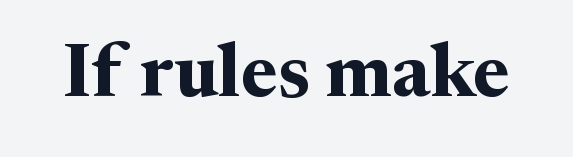
Q: Is the text bold? A: Yes.
Q: Is the text italic (slanted)? A: No, it is upright.
Q: Is the typeface a serif or a sans-serif typeface? A: Serif.
Q: Is the text underlined? A: No.
Q: Is the spacing between letters normal or unusually wide? A: Normal.
Q: Width (condensed, normal, or wide)? A: Normal.
Q: Stroke contrast? A: Medium.
Q: x-height? A: Medium.
Q: Monospaced? A: No.
